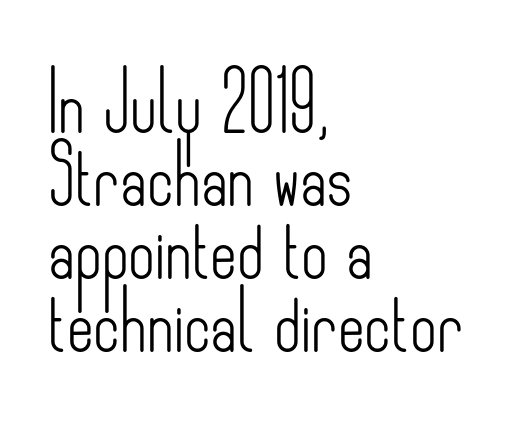
Check the space under the baseline: it is left empty. Varying glyph widths throughout — classic text-font behaviour. Is this a sans? Yes — the strokes have no serifs. Quick note: interline space is typical.
